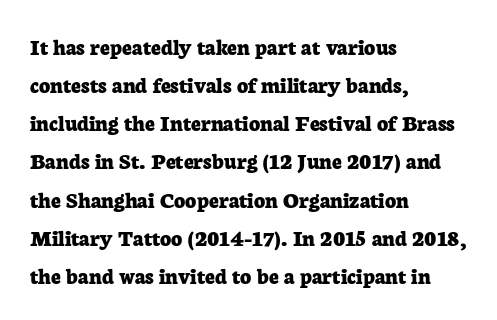
Any mark beneath the type? The region is blank. The letters stand upright; this is a roman face. The type is set solid horizontally, with unmodified tracking. Which margin do the lines hug? The left one — the right edge is uneven. The rendering uses a bold face; every stroke is thick and dark.
